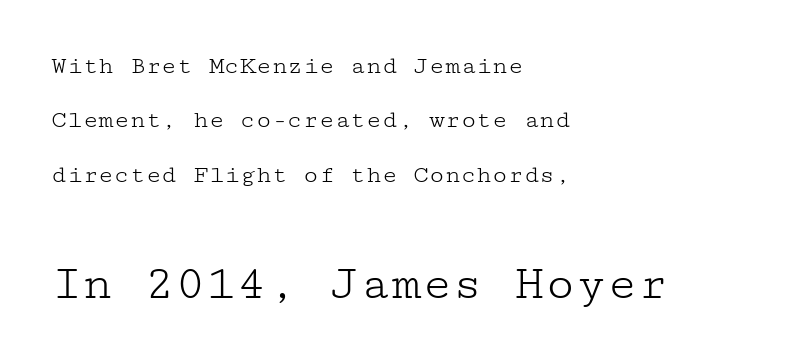
There is no visible air inserted between adjacent glyphs. Typesetter's note — lower block bumped up in size, upper block left smaller. Quick note: interline space is abundant. The font is comparable to plain body text, perhaps lighter. The zone under the glyphs is completely vacant. Compared with a centered layout, this one pins lines to the left instead.
